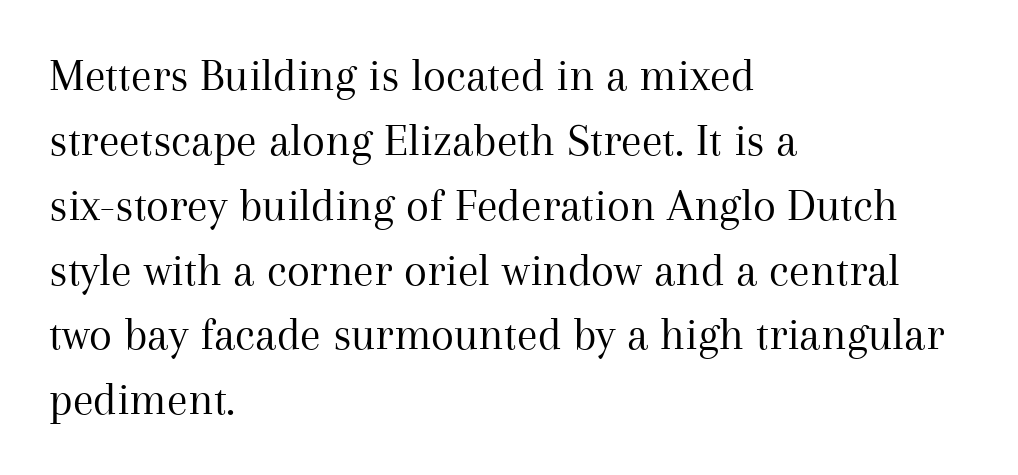
The rendering uses natural spacing where letterforms have individual widths. Baseline-to-baseline distance is the conventional proportion of letter height. Type style note: has serifs. Descender tails drop into unmarked territory. Each word holds together tightly as a unit, with standard inter-letter gaps. Caption: face not bold, strokes unweighted.
